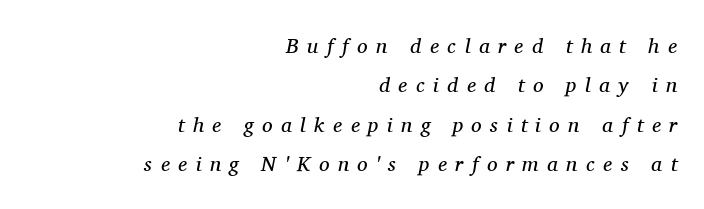
The image shows 21 px text type, italic (leaning right); set right-aligned, line spacing 1.88x, unusually wide letter spacing (+0.4 em), not underlined.
